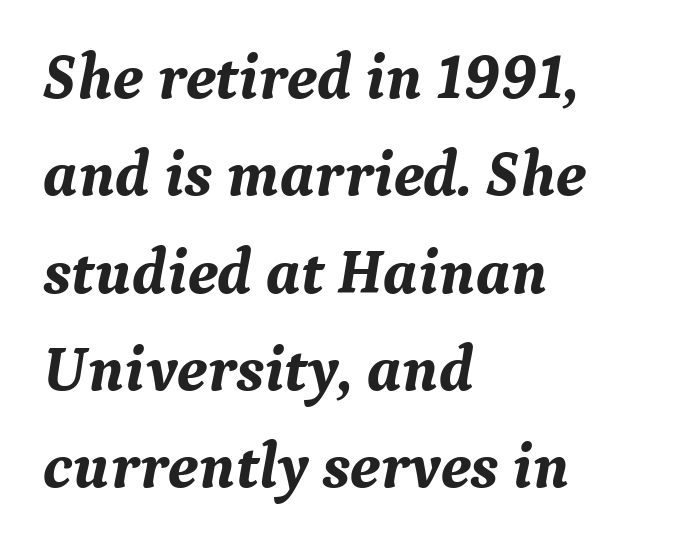
Regarding serifs, this sample has them. Rows of type keep a routine distance in the vertical direction. Observe the lean: these are italic letterforms. Look at the tracking — it's just the regular setting, nothing added. Stroke thickness is high; the sample reads as a true bold. Each letter keeps its own natural width here, so spacing adapts to shape.
